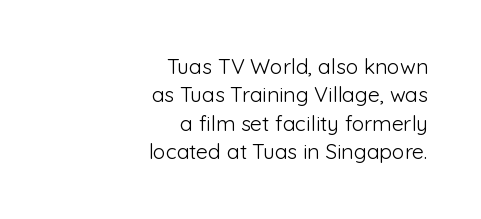
{"italic": "no", "bold": "no", "underline": "no", "align": "right", "line_spacing": "normal", "line_spacing_ratio": 1.35, "letter_spacing": "normal", "letter_spacing_em": 0.0, "glyph_px": 21}
